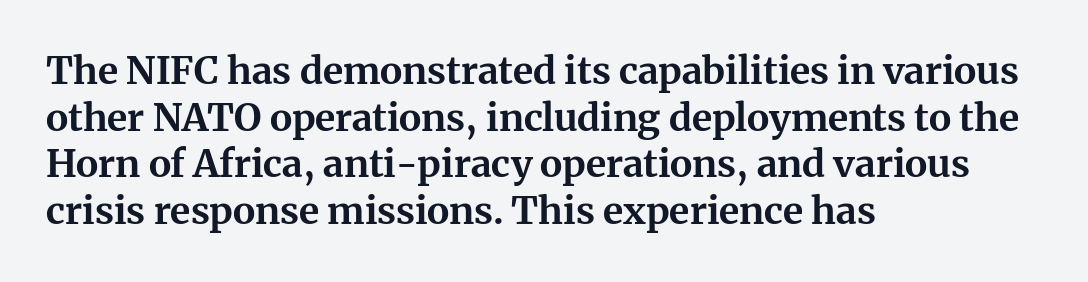
Q: Is the text bold? A: Yes.
Q: Is the text italic (slanted)? A: No, it is upright.
Q: Is the typeface a serif or a sans-serif typeface? A: Serif.
Q: Is the text underlined? A: No.
Q: How is the paragraph aligned? A: Left-aligned.
Q: Is the spacing between letters normal or unusually wide? A: Normal.
Q: Width (condensed, normal, or wide)? A: Normal.
Q: Stroke contrast? A: Medium.
Q: x-height? A: Medium.
Q: Monospaced? A: No.
